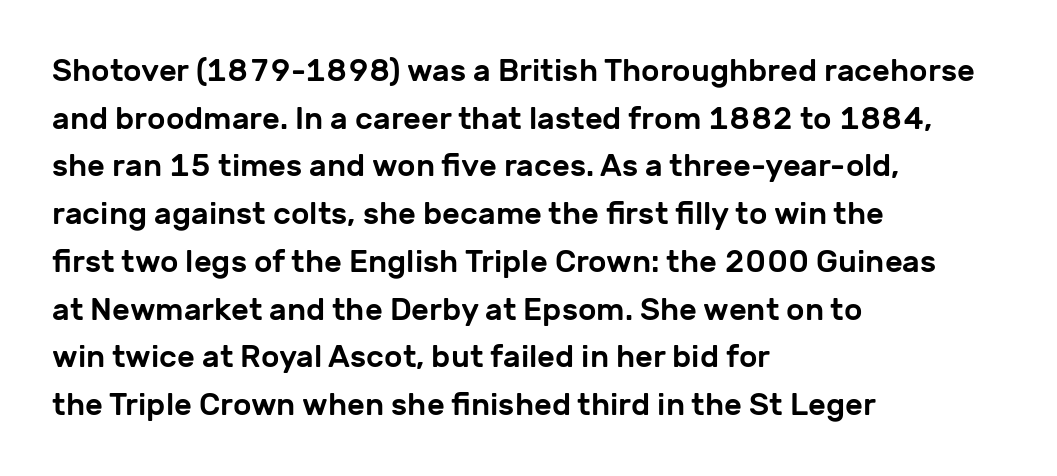
The image shows 31 px sans-serif type, upright; set left-aligned, normal line spacing (1.54x), normal letter spacing, not underlined; low stroke contrast and a medium x-height.
